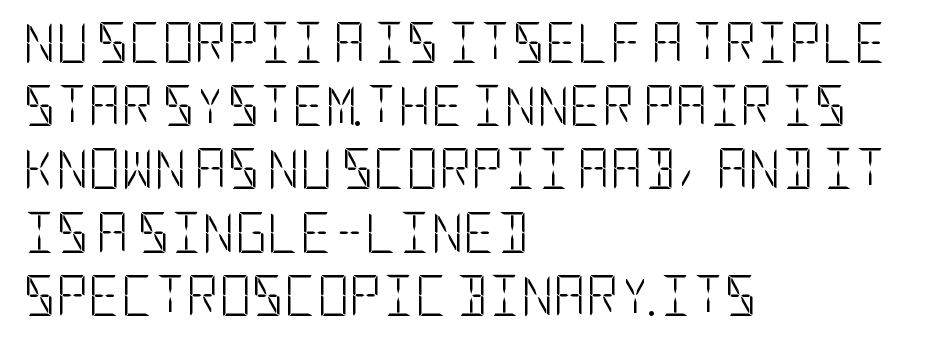
The image shows 40 px light, condensed sans-serif type, upright; set left-aligned, normal line spacing (1.58x), normal letter spacing, not underlined; low stroke contrast and a large x-height.
